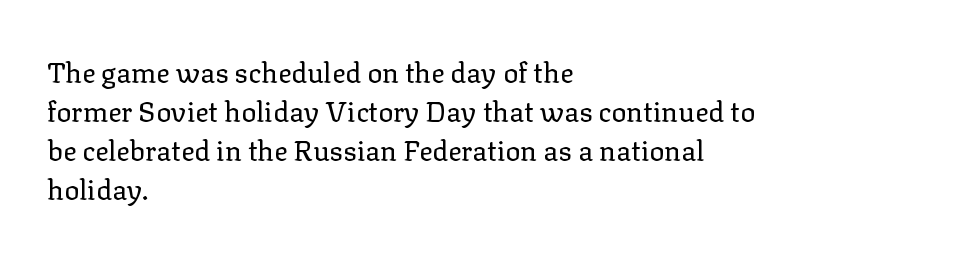
Q: Is the text bold? A: No.
Q: Is the text italic (slanted)? A: No, it is upright.
Q: Is the typeface a serif or a sans-serif typeface? A: Serif.
Q: Is the text underlined? A: No.
Q: How is the paragraph aligned? A: Left-aligned.
Q: Is the spacing between letters normal or unusually wide? A: Normal.
Q: Is the spacing between lines tight, normal or loose? A: Normal.
Q: Width (condensed, normal, or wide)? A: Normal.
Q: Stroke contrast? A: Low.
Q: x-height? A: Medium.
Q: Monospaced? A: No.
